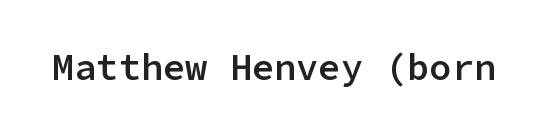
The image shows 37 px semibold sans-serif type, upright, monospaced; set normal letter spacing, not underlined; low stroke contrast and a medium x-height.
